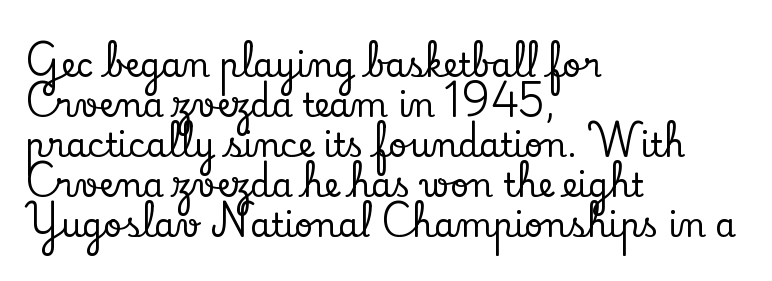
Letter spacing: default. Yep, those are serifs on the letters. Underlining? Definitely not there. Line starts are locked; line ends wander.
